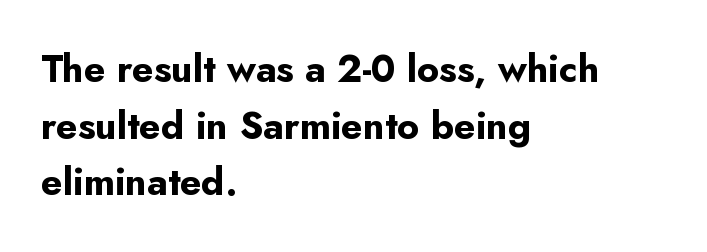
Q: Is the text bold? A: Yes.
Q: Is the text italic (slanted)? A: No, it is upright.
Q: Is the typeface a serif or a sans-serif typeface? A: Sans-serif.
Q: Is the text underlined? A: No.
Q: How is the paragraph aligned? A: Left-aligned.
Q: Is the spacing between letters normal or unusually wide? A: Normal.
Q: Is the spacing between lines tight, normal or loose? A: Normal.
Q: Width (condensed, normal, or wide)? A: Normal.
Q: Stroke contrast? A: Low.
Q: x-height? A: Small.
Q: Monospaced? A: No.
